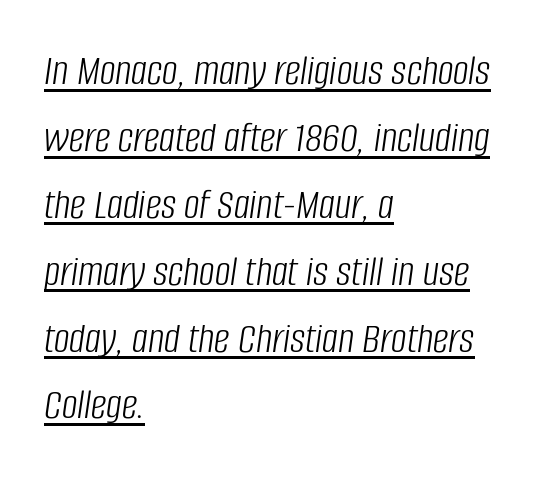
Q: Is the text bold? A: No.
Q: Is the text italic (slanted)? A: Yes, it leans right by about 8 degrees.
Q: Is the text underlined? A: Yes.
Q: How is the paragraph aligned? A: Left-aligned.
Q: Is the spacing between letters normal or unusually wide? A: Normal.
Q: Is the spacing between lines tight, normal or loose? A: Normal.
Q: Width (condensed, normal, or wide)? A: Condensed.
Q: Stroke contrast? A: Low.
Q: x-height? A: Large.
Q: Monospaced? A: No.
